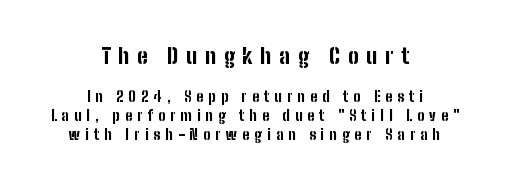
Q: Is the text bold? A: Yes.
Q: Is the text italic (slanted)? A: No, it is upright.
Q: Is the text underlined? A: No.
Q: How is the paragraph aligned? A: Centered.
Q: Is the spacing between letters normal or unusually wide? A: Unusually wide.
Q: Is the spacing between lines tight, normal or loose? A: Normal.
Q: Which block of text is set in a larger size, the first (top) or the second (bottom)? A: The first (top) one.
